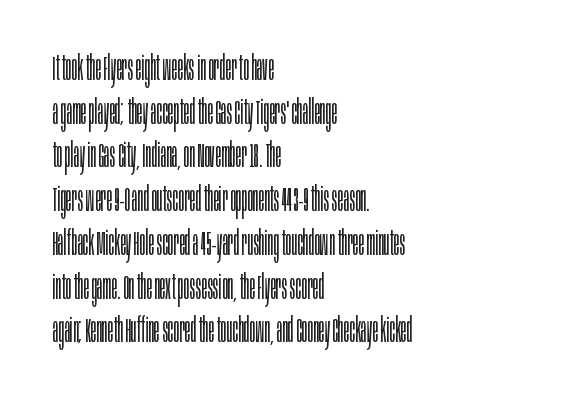
{"serif": "no", "italic": "no", "bold": "no", "weight": "light", "width": "condensed", "stroke_contrast": "low", "x_height": "large", "monospaced": "no", "underline": "no", "align": "left", "line_spacing": "normal", "line_spacing_ratio": 1.25, "letter_spacing": "normal", "letter_spacing_em": 0.0, "glyph_px": 35}
